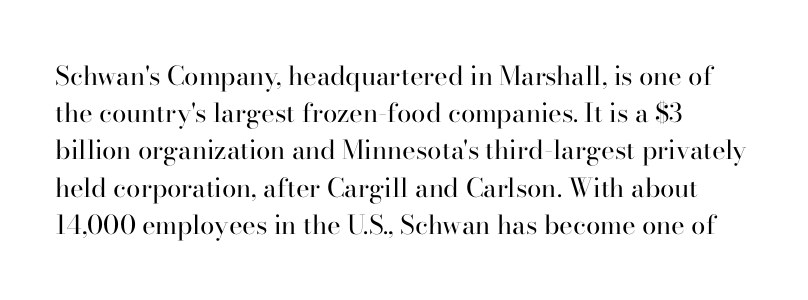
The image shows 26 px text type, upright; set left-aligned, normal line spacing (1.43x), normal letter spacing, not underlined.
